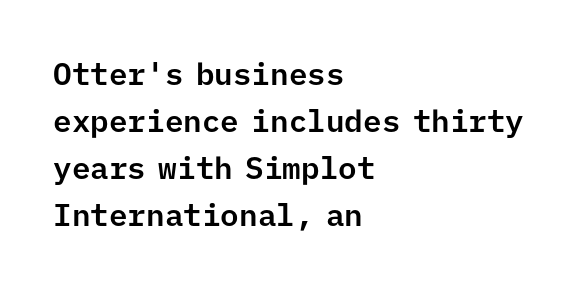
The characters display no serif detailing; their extremities are plain. Quick note: underline off. Rendered with straight, roman letterforms. Letter spacing: default. Visually the block forms a straight wall on the left and a jagged coastline on the right. Is there much room between lines? A standard amount, neither cramped nor airy.
